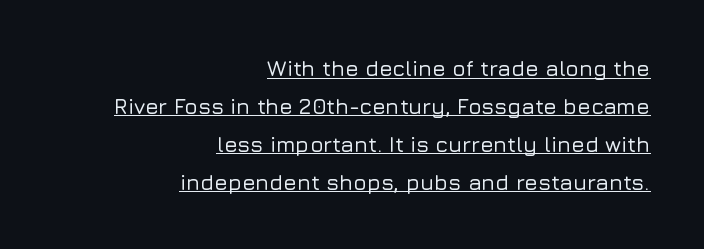
Q: Is the text italic (slanted)? A: No, it is upright.
Q: Is the text underlined? A: Yes.
Q: How is the paragraph aligned? A: Right-aligned.
Q: Is the spacing between letters normal or unusually wide? A: Normal.
